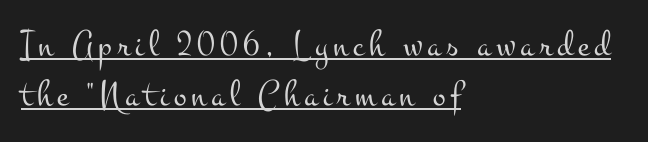
Has an underline been added? It has. A typesetter would call this proportional, since set widths differ per character. Is the type heavy? It reads as light-to-regular instead. The rows are spaced the way most documents space them.
